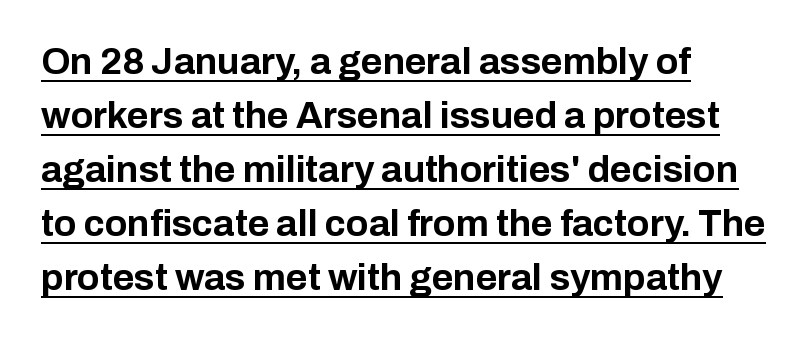
Q: Is the text bold? A: Yes.
Q: Is the text italic (slanted)? A: No, it is upright.
Q: Is the typeface a serif or a sans-serif typeface? A: Sans-serif.
Q: Is the text underlined? A: Yes.
Q: How is the paragraph aligned? A: Left-aligned.
Q: Is the spacing between letters normal or unusually wide? A: Normal.
Q: Is the spacing between lines tight, normal or loose? A: Normal.
Q: Width (condensed, normal, or wide)? A: Normal.
Q: Stroke contrast? A: Low.
Q: x-height? A: Medium.
Q: Monospaced? A: No.
